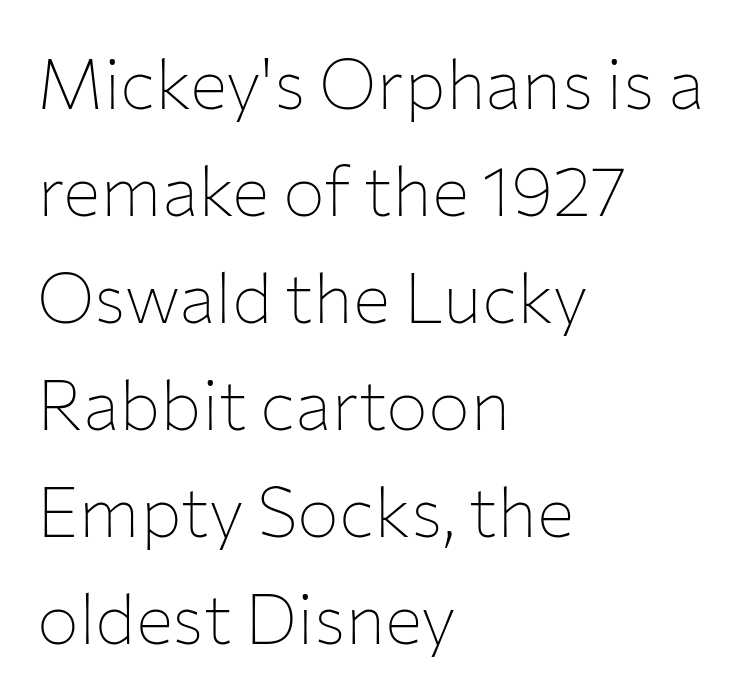
Q: Is the text bold? A: No.
Q: Is the text italic (slanted)? A: No, it is upright.
Q: Is the typeface a serif or a sans-serif typeface? A: Sans-serif.
Q: Is the text underlined? A: No.
Q: How is the paragraph aligned? A: Left-aligned.
Q: Is the spacing between letters normal or unusually wide? A: Normal.
Q: Is the spacing between lines tight, normal or loose? A: Normal.
Q: Width (condensed, normal, or wide)? A: Normal.
Q: Stroke contrast? A: Low.
Q: x-height? A: Medium.
Q: Monospaced? A: No.
